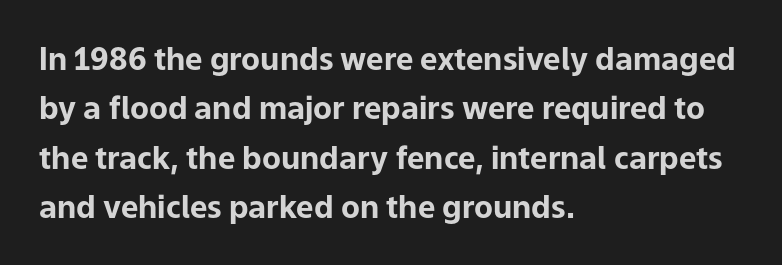
Emphasis by weight is at full strength: bold. The specimen reads as upright at a glance. Short note: letters normally spaced. The rendering uses natural spacing where letterforms have individual widths.
